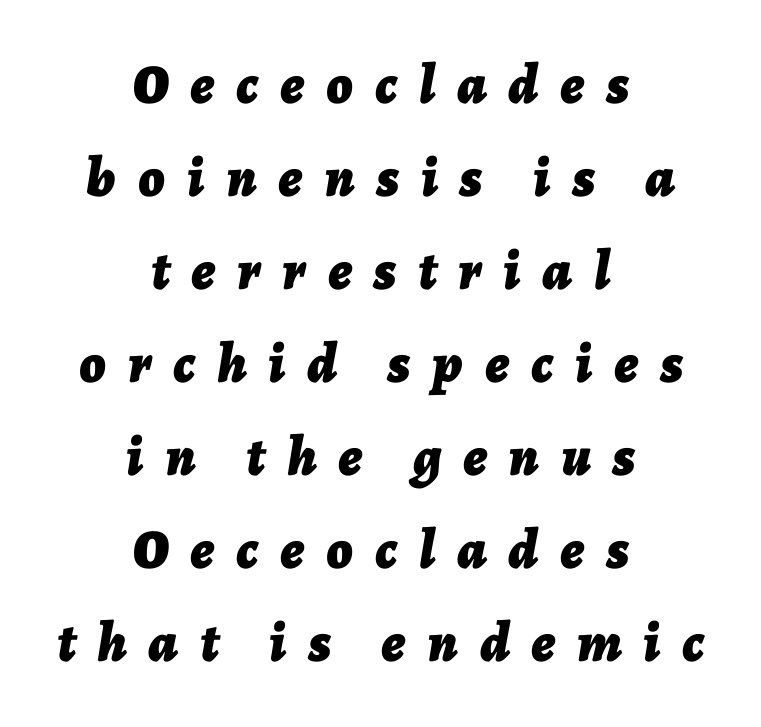
The image shows 56 px bold type, italic (leaning right); set centered, normal line spacing (1.66x), unusually wide letter spacing (+0.39 em), not underlined; low stroke contrast and a medium x-height.
